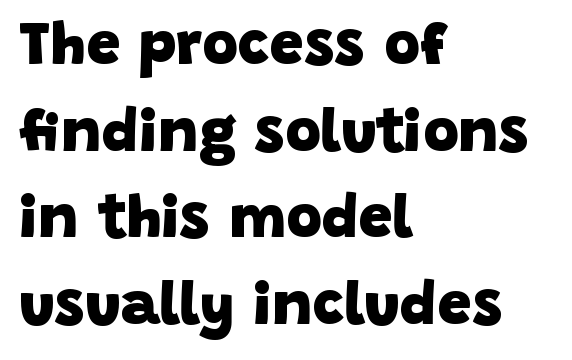
Q: Is the text bold? A: Yes.
Q: Is the typeface a serif or a sans-serif typeface? A: Sans-serif.
Q: Is the text underlined? A: No.
Q: How is the paragraph aligned? A: Left-aligned.
Q: Is the spacing between letters normal or unusually wide? A: Normal.
Q: Is the spacing between lines tight, normal or loose? A: Normal.
Q: Width (condensed, normal, or wide)? A: Normal.
Q: Stroke contrast? A: Low.
Q: x-height? A: Large.
Q: Monospaced? A: No.
